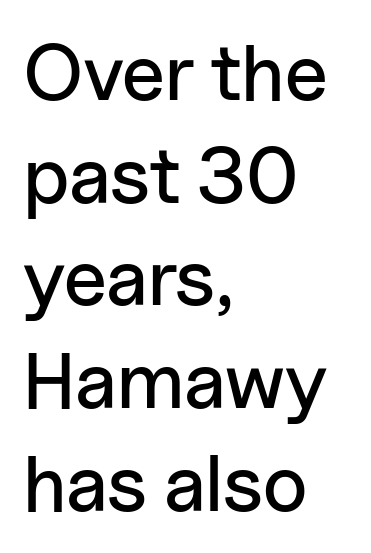
A typesetter would call this zero additional tracking. Font category for this specimen: sans-serif. A classic flush-left, rag-right setting is used for this passage. Anything drawn beneath the words? Only blank space. Character widths vary here, with narrow letters taking less room than wide ones.
